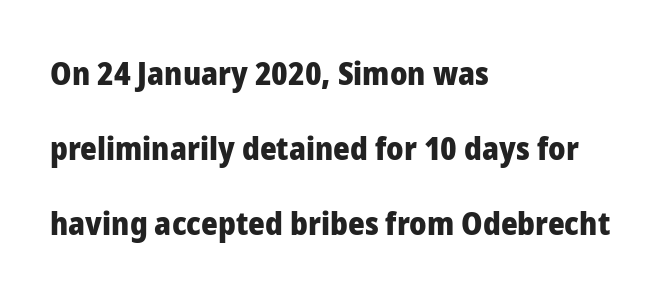
The rendering keeps characters at their native spacing. Letterform terminals end flat and unadorned throughout the passage. Type without underlining. A dark, heavy texture on the line: the type is bold. Unlike italic type, these characters show no tilt at all. Left-aligned paragraph, ragged on the right.
